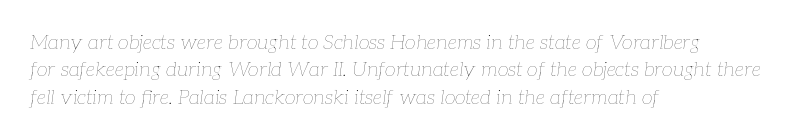
Q: Is the text bold? A: No.
Q: Is the text italic (slanted)? A: Yes, it leans right by about 7 degrees.
Q: Is the text underlined? A: No.
Q: How is the paragraph aligned? A: Left-aligned.
Q: Is the spacing between letters normal or unusually wide? A: Normal.
Q: Is the spacing between lines tight, normal or loose? A: Normal.
